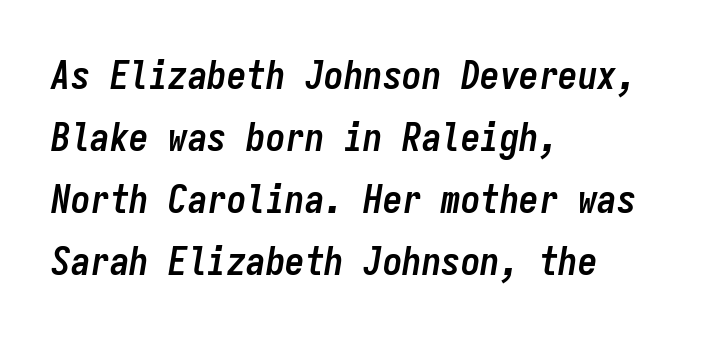
Q: Is the text bold? A: Yes.
Q: Is the text italic (slanted)? A: Yes, it leans right by about 9 degrees.
Q: Is the text underlined? A: No.
Q: How is the paragraph aligned? A: Left-aligned.
Q: Is the spacing between letters normal or unusually wide? A: Normal.
Q: Is the spacing between lines tight, normal or loose? A: Normal.
Q: Width (condensed, normal, or wide)? A: Condensed.
Q: Stroke contrast? A: Low.
Q: x-height? A: Medium.
Q: Monospaced? A: Yes.
